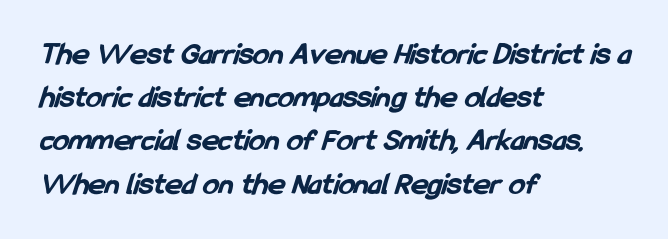
{"serif": "no", "bold": "yes", "weight": "bold", "width": "condensed", "stroke_contrast": "low", "x_height": "medium", "monospaced": "no", "underline": "no", "align": "left", "line_spacing": "normal", "line_spacing_ratio": 1.35, "letter_spacing": "normal", "letter_spacing_em": 0.0, "glyph_px": 32}
